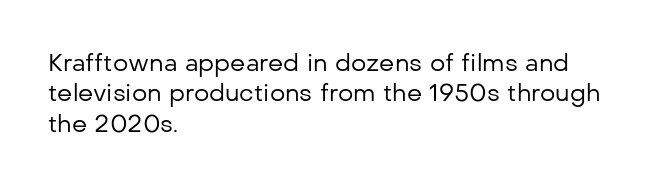
The type sits square on the baseline with zero lean. Only glyphs here, with clear space below each row. This sample is left-justified, so line endings fall wherever the words run out. Nothing unusual about the tracking: characters are spaced as the font intends. No extra ink here — the face is not bold.
